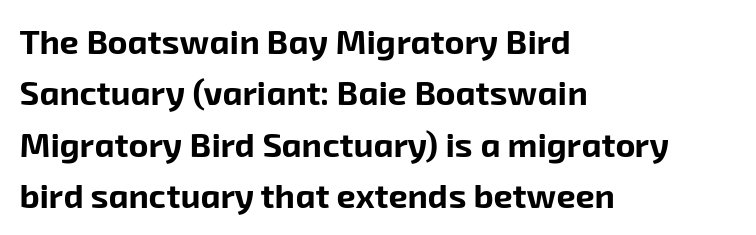
A typesetter would call this zero additional tracking. The rows are spaced the way most documents space them. A full-strength bold gives these letters their thick strokes. Is the block centered? No — it sits flush against the left margin. Unlike a traditional serif, this face leaves its strokes unadorned.
